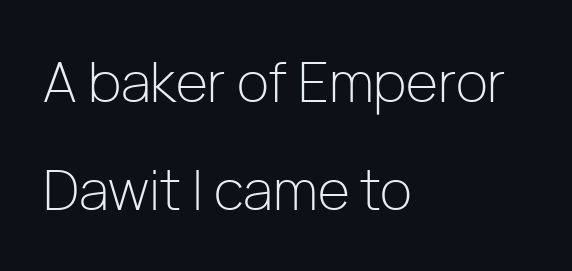
Q: Is the text bold? A: No.
Q: Is the text italic (slanted)? A: No, it is upright.
Q: Is the typeface a serif or a sans-serif typeface? A: Sans-serif.
Q: Is the text underlined? A: No.
Q: How is the paragraph aligned? A: Left-aligned.
Q: Is the spacing between letters normal or unusually wide? A: Normal.
Q: Is the spacing between lines tight, normal or loose? A: Loose.
Q: Width (condensed, normal, or wide)? A: Normal.
Q: Stroke contrast? A: Low.
Q: x-height? A: Medium.
Q: Monospaced? A: No.
